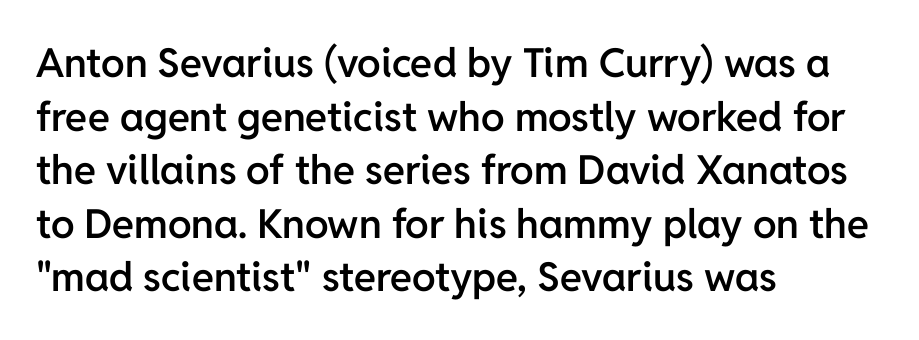
Q: Is the text bold? A: Semi-bold.
Q: Is the text italic (slanted)? A: No, it is upright.
Q: Is the typeface a serif or a sans-serif typeface? A: Sans-serif.
Q: Is the text underlined? A: No.
Q: How is the paragraph aligned? A: Left-aligned.
Q: Is the spacing between letters normal or unusually wide? A: Normal.
Q: Is the spacing between lines tight, normal or loose? A: Normal.
Q: Width (condensed, normal, or wide)? A: Normal.
Q: Stroke contrast? A: Low.
Q: x-height? A: Medium.
Q: Monospaced? A: No.
